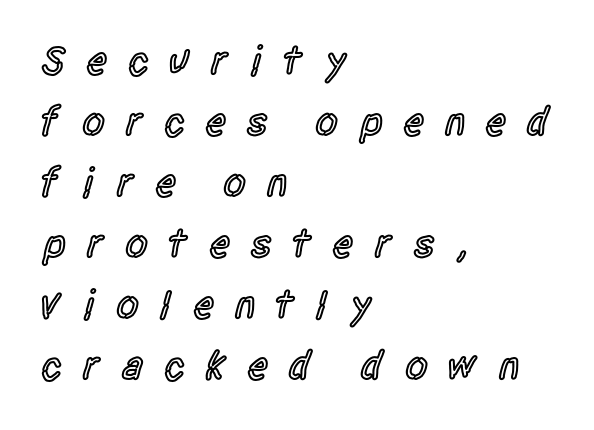
{"serif": "no", "bold": "semi", "weight": "semibold", "width": "condensed", "x_height": "large", "monospaced": "no", "underline": "no", "align": "left", "line_spacing": "normal", "line_spacing_ratio": 1.49, "letter_spacing": "wide", "letter_spacing_em": 0.48, "glyph_px": 41}
